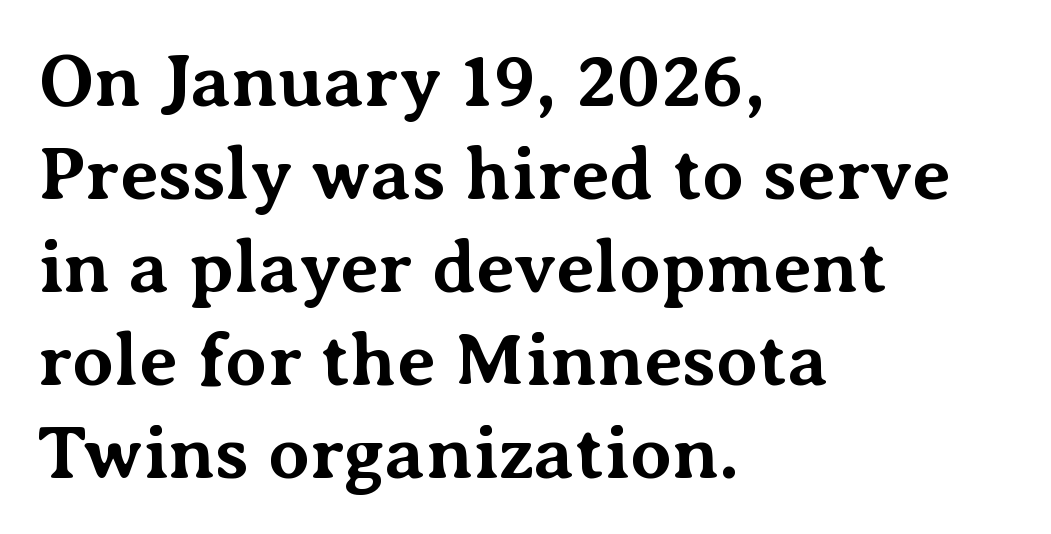
These lines are set flush left with a ragged right edge. This rendering features lettering with no underline. The rendering uses a bold face; every stroke is thick and dark. Proportional: the letters do not fall into vertical columns. The face used here is rendered with its standard letterfit. Classification — serif.
